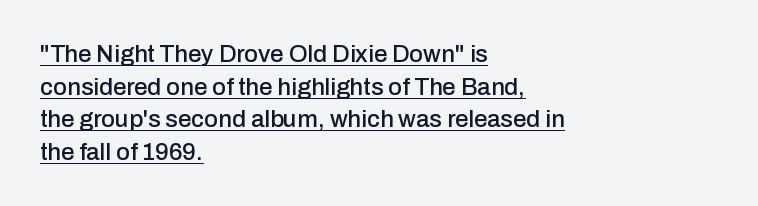
{"italic": "no", "underline": "yes", "align": "left", "line_spacing": "normal", "line_spacing_ratio": 1.36, "letter_spacing": "normal", "letter_spacing_em": 0.0, "glyph_px": 24}
